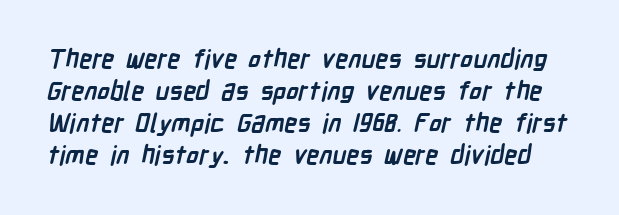
Q: Is the text bold? A: Yes.
Q: Is the text underlined? A: No.
Q: Is the spacing between letters normal or unusually wide? A: Normal.
